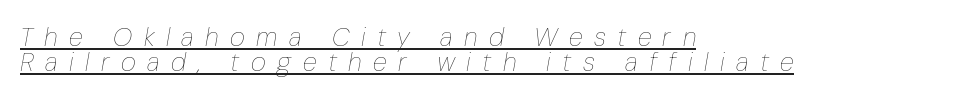
Letter spacing: wide. Line beginnings align vertically; line endings do not. The designer dialed line spacing down below the default. Tall strokes in this sample are angled rather than plumb.
